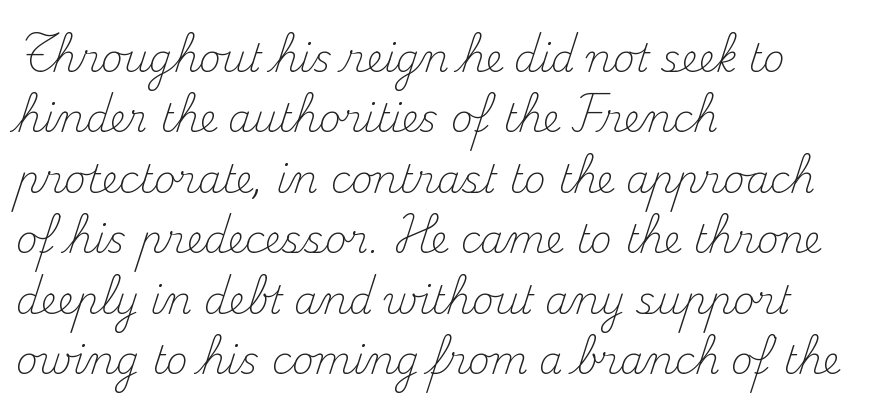
The foot of each line stays bare and open. The gaps between neighbouring characters are ordinary and unremarkable. Are there feet on the stems? There are — it's a serif. Does the copy run flush right? No — it runs flush left.
